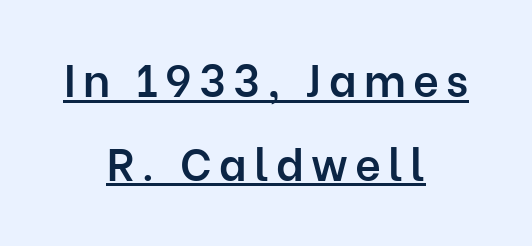
The image shows 45 px semibold sans-serif type, upright; set centered, line spacing 1.86x, underlined; low stroke contrast and a medium x-height.
